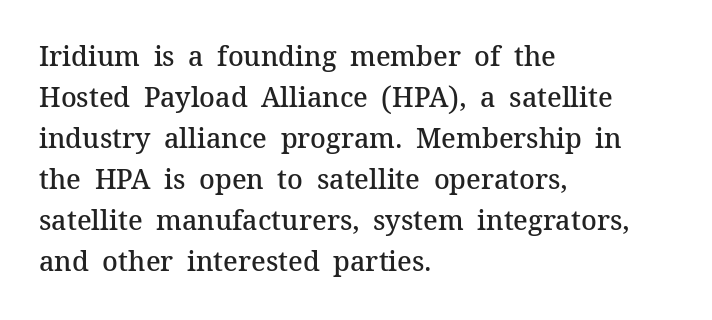
The image shows 27 px text type, upright; set left-aligned, normal line spacing (1.52x), normal letter spacing, not underlined.
